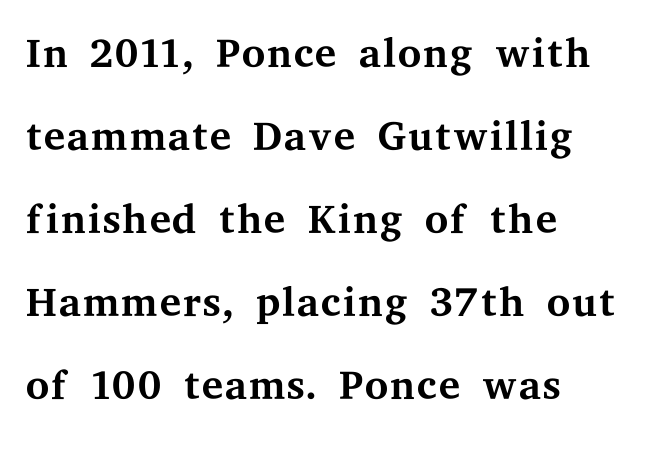
Q: Is the text bold? A: No.
Q: Is the text italic (slanted)? A: No, it is upright.
Q: Is the typeface a serif or a sans-serif typeface? A: Serif.
Q: Is the text underlined? A: No.
Q: How is the paragraph aligned? A: Left-aligned.
Q: Is the spacing between letters normal or unusually wide? A: Normal.
Q: Is the spacing between lines tight, normal or loose? A: Normal.
Q: Width (condensed, normal, or wide)? A: Wide.
Q: Stroke contrast? A: Medium.
Q: x-height? A: Medium.
Q: Monospaced? A: No.
